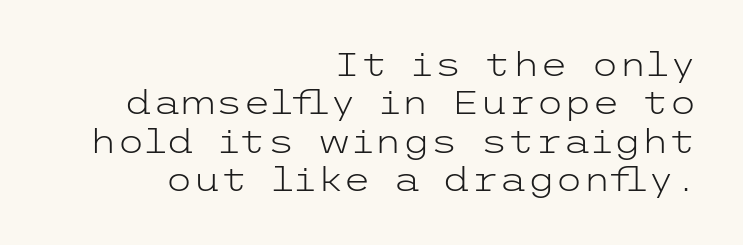
The image shows 32 px light, wide sans-serif type, upright; set right-aligned, line spacing 1.2x, normal letter spacing, not underlined; low stroke contrast and a medium x-height.
